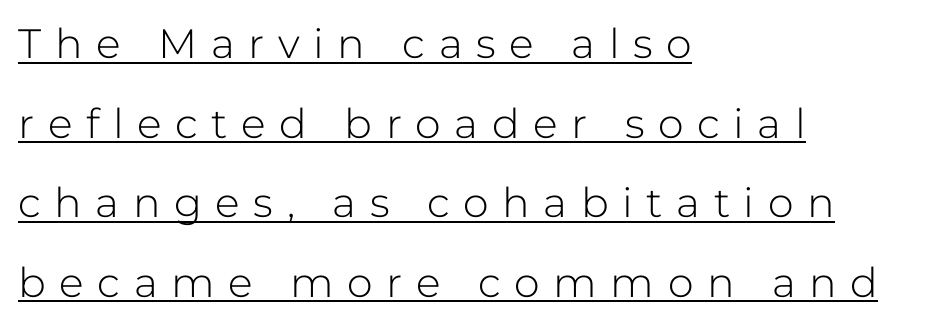
Compared with undecorated copy, this sample adds a rule below the words. The designer dialed line spacing up above the default. A quiet, ordinary-to-light weight characterises the typeface. Loose tracking; the words dissolve into strings of separated letters. The typeface chosen for these lines omits serifs.
